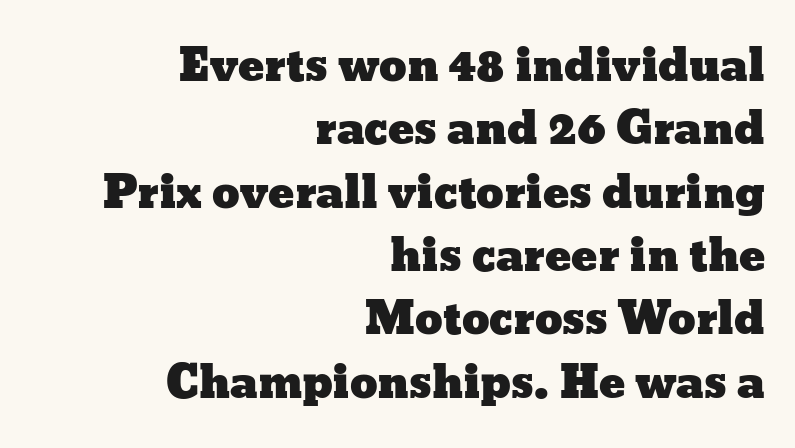
The lines in this sample share a right terminus and differ only in where they begin. A typesetter would call this proportional, since set widths differ per character. The specimen omits any rule beneath the text block's lines. The rendering keeps characters at their native spacing. The specimen reads as upright at a glance. Baseline-to-baseline distance is the conventional proportion of letter height.
